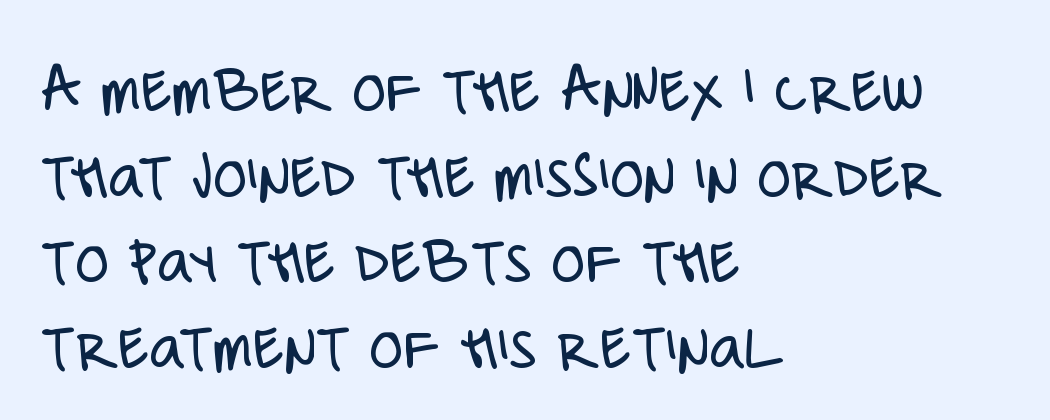
In terms of letterspacing, this is plain default setting. Observe the absence of serifs on each vertical stroke in this sample. The font's upright variant was chosen for this text. The strokes carry an ordinary text weight at most. The lines in this sample share a left origin and differ only in where they stop. Only glyphs here, with clear space below each row.
